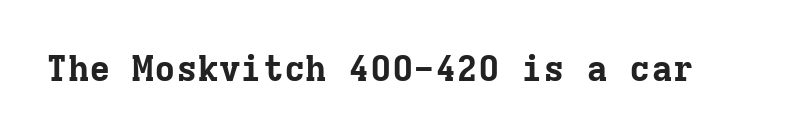
Here the designer chose a console-style face with uniform glyph widths. The lettering holds an erect, upright posture throughout. Notice how thick the strokes are: this is what a full bold looks like. Nothing unusual about the tracking: characters are spaced as the font intends.
